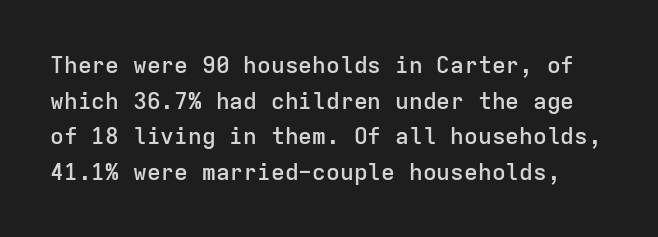
Q: Is the text bold? A: Semi-bold.
Q: Is the text italic (slanted)? A: No, it is upright.
Q: Is the text underlined? A: No.
Q: Is the spacing between letters normal or unusually wide? A: Normal.
Q: Is the spacing between lines tight, normal or loose? A: Normal.
